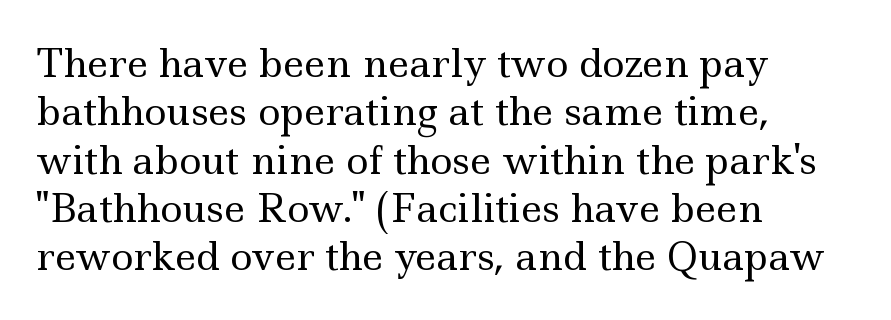
The image shows 38 px regular-weight, wide serif type, upright; set left-aligned, normal line spacing (1.27x), normal letter spacing, not underlined; a small x-height.
